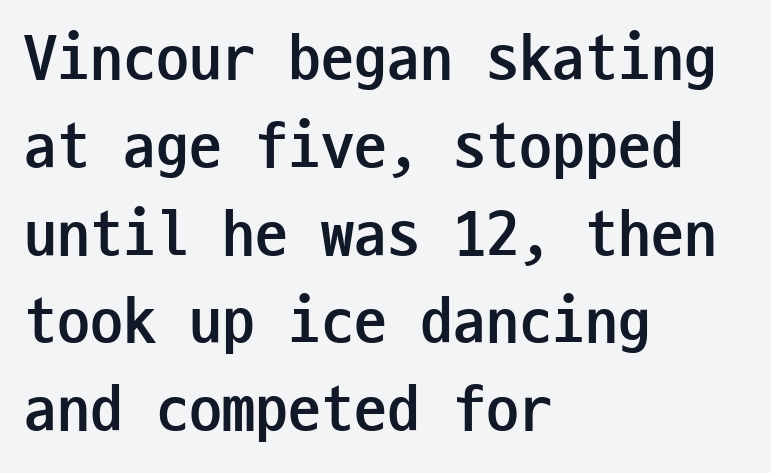
{"serif": "no", "italic": "no", "bold": "yes", "weight": "semibold", "width": "condensed", "stroke_contrast": "low", "x_height": "medium", "monospaced": "yes", "underline": "no", "align": "left", "line_spacing": "normal", "line_spacing_ratio": 1.33, "letter_spacing": "normal", "letter_spacing_em": 0.0, "glyph_px": 66}
